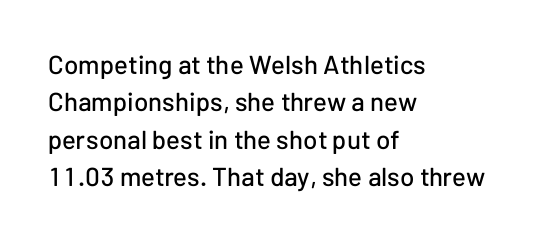
The image shows 26 px text type, upright; set left-aligned, normal line spacing (1.44x), normal letter spacing, not underlined.
